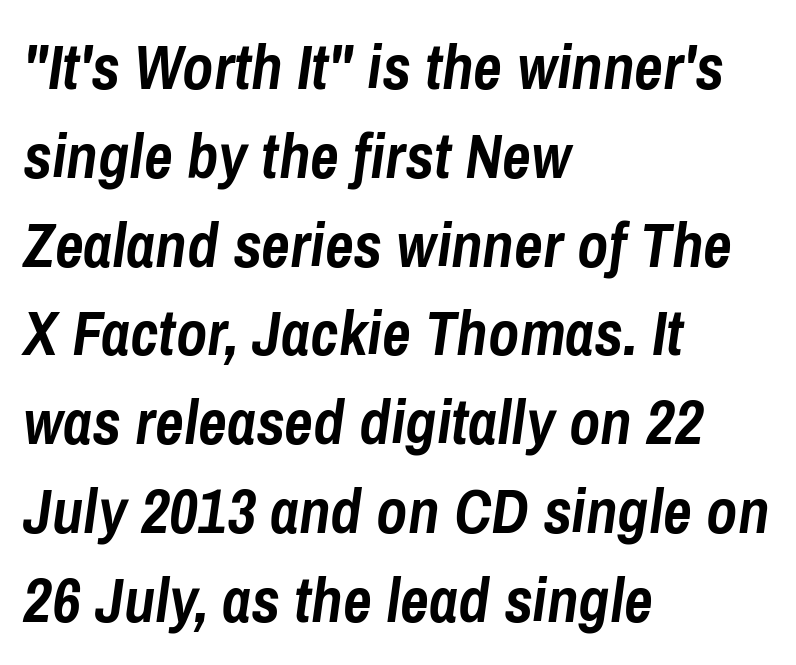
{"italic": "yes", "lean": "right", "slant_degrees": 8, "bold": "yes", "weight": "semibold", "width": "condensed", "stroke_contrast": "low", "x_height": "medium", "monospaced": "no", "underline": "no", "align": "left", "line_spacing": "normal", "line_spacing_ratio": 1.41, "letter_spacing": "normal", "letter_spacing_em": 0.0, "glyph_px": 63}
